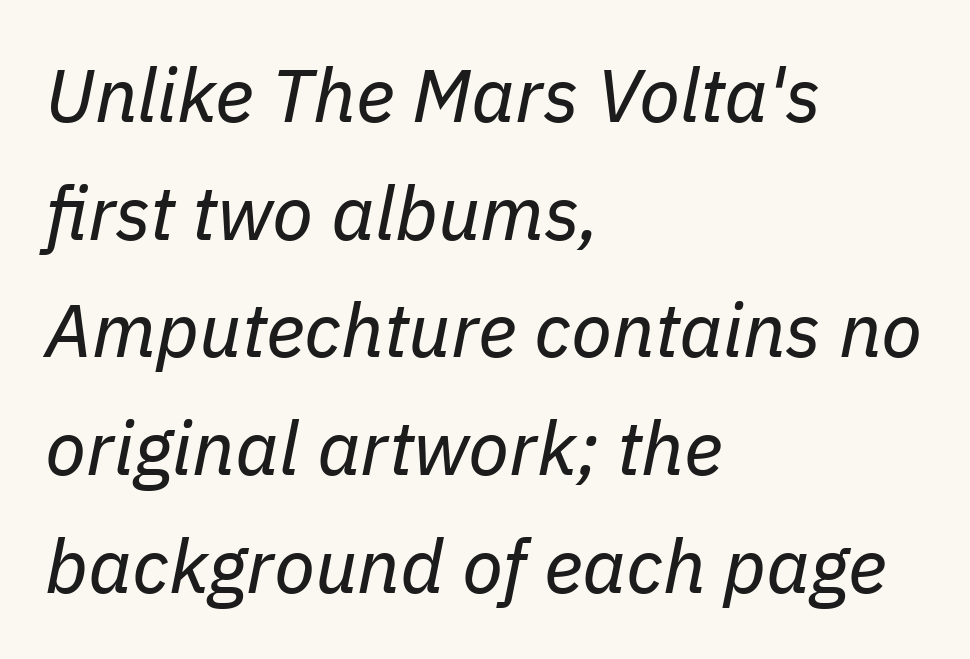
Is the block centered? No — it sits flush against the left margin. You could not count columns in this text — the font is proportionally spaced. Words float on clear page, feet unadorned. The letterforms sit shoulder to shoulder at normal distance.
